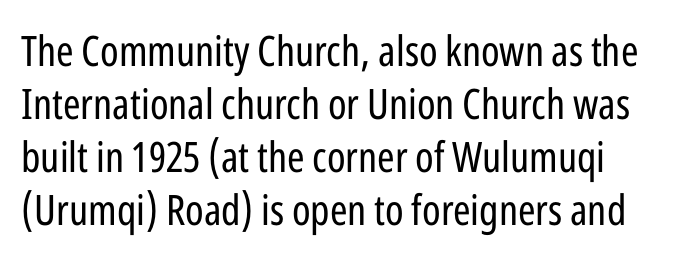
Q: Is the text bold? A: No.
Q: Is the text italic (slanted)? A: No, it is upright.
Q: Is the typeface a serif or a sans-serif typeface? A: Sans-serif.
Q: Is the text underlined? A: No.
Q: How is the paragraph aligned? A: Left-aligned.
Q: Is the spacing between letters normal or unusually wide? A: Normal.
Q: Is the spacing between lines tight, normal or loose? A: Normal.
Q: Width (condensed, normal, or wide)? A: Condensed.
Q: Stroke contrast? A: Low.
Q: x-height? A: Medium.
Q: Monospaced? A: No.
